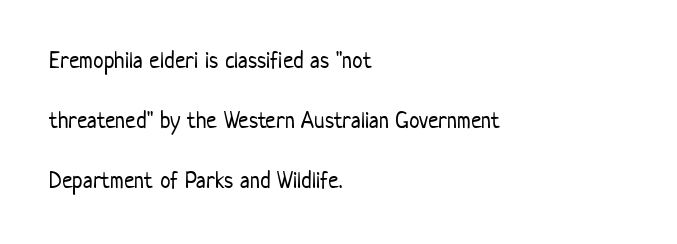
Q: Is the text bold? A: No.
Q: Is the text italic (slanted)? A: No, it is upright.
Q: Is the text underlined? A: No.
Q: How is the paragraph aligned? A: Left-aligned.
Q: Is the spacing between letters normal or unusually wide? A: Normal.
Q: Is the spacing between lines tight, normal or loose? A: Loose.
